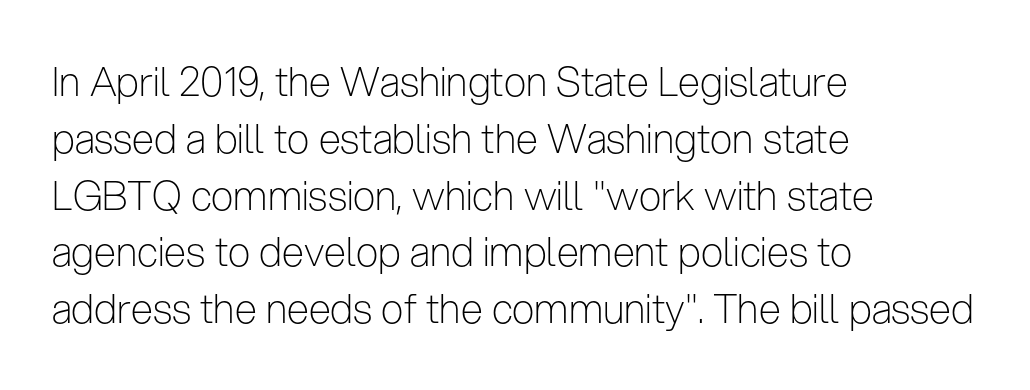
The image shows 40 px light, condensed sans-serif type, upright; set left-aligned, normal line spacing (1.42x), normal letter spacing, not underlined; low stroke contrast and a medium x-height.
